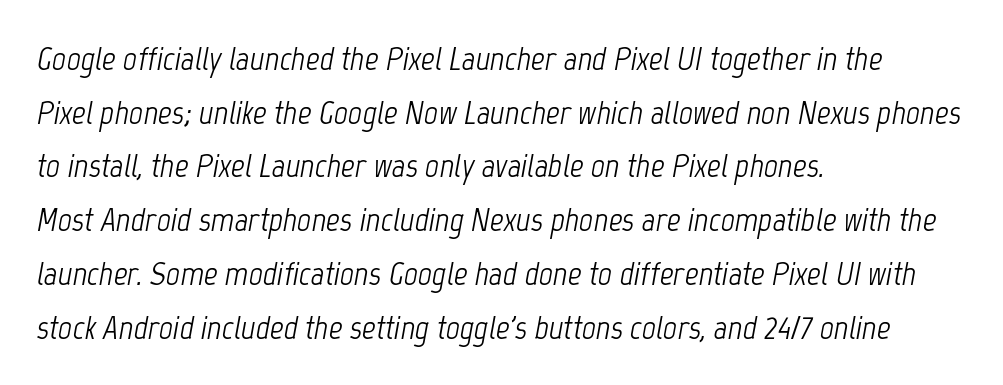
Default kerning and tracking; the words read as compact shapes. These lines stack with their left ends in a neat column. If you measured baseline to baseline, you'd find a middling distance. Slant detected: the letters are inclined.
